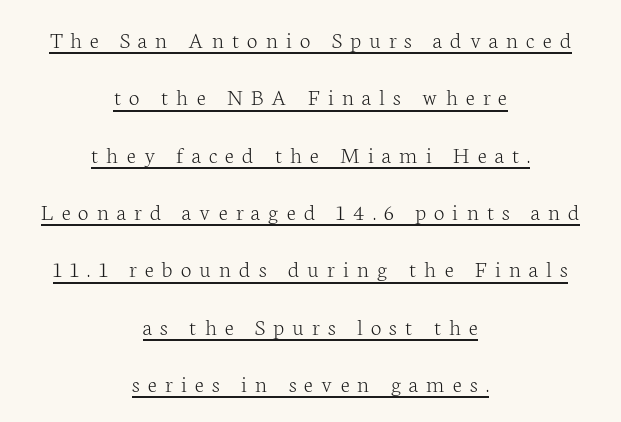
Q: Is the text bold? A: No.
Q: Is the text italic (slanted)? A: No, it is upright.
Q: Is the text underlined? A: Yes.
Q: How is the paragraph aligned? A: Centered.
Q: Is the spacing between letters normal or unusually wide? A: Unusually wide.
Q: Is the spacing between lines tight, normal or loose? A: Loose.
